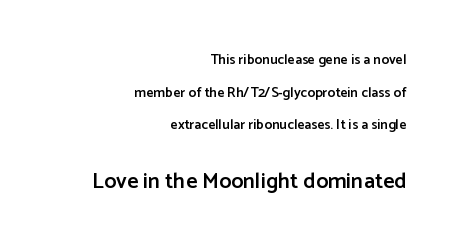
These lines are set flush right with a ragged left edge. Each new line begins a long way beneath the previous one. The letters are semibold — heavier than regular but short of a full bold. Is there any slant? The stems are plumb.
